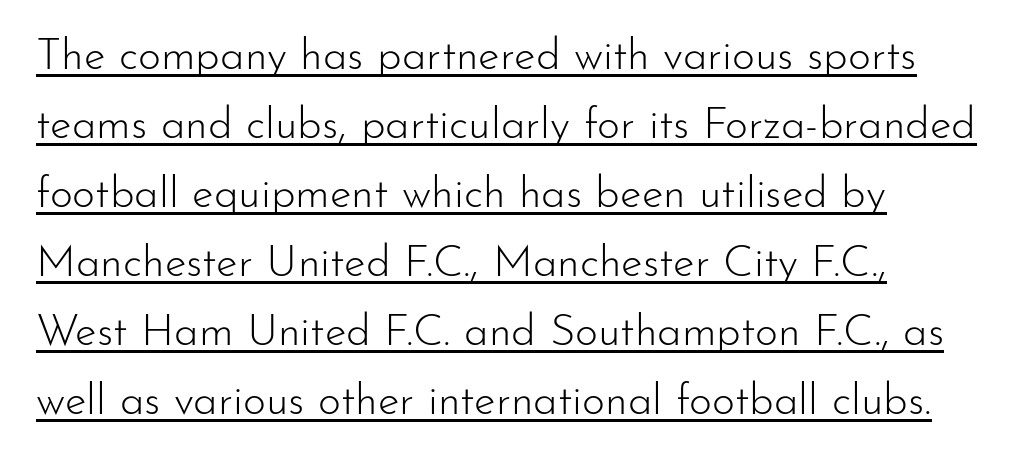
Q: Is the text bold? A: No.
Q: Is the text italic (slanted)? A: No, it is upright.
Q: Is the typeface a serif or a sans-serif typeface? A: Sans-serif.
Q: Is the text underlined? A: Yes.
Q: How is the paragraph aligned? A: Left-aligned.
Q: Is the spacing between letters normal or unusually wide? A: Normal.
Q: Is the spacing between lines tight, normal or loose? A: Normal.
Q: Width (condensed, normal, or wide)? A: Normal.
Q: Stroke contrast? A: Low.
Q: x-height? A: Small.
Q: Monospaced? A: No.
